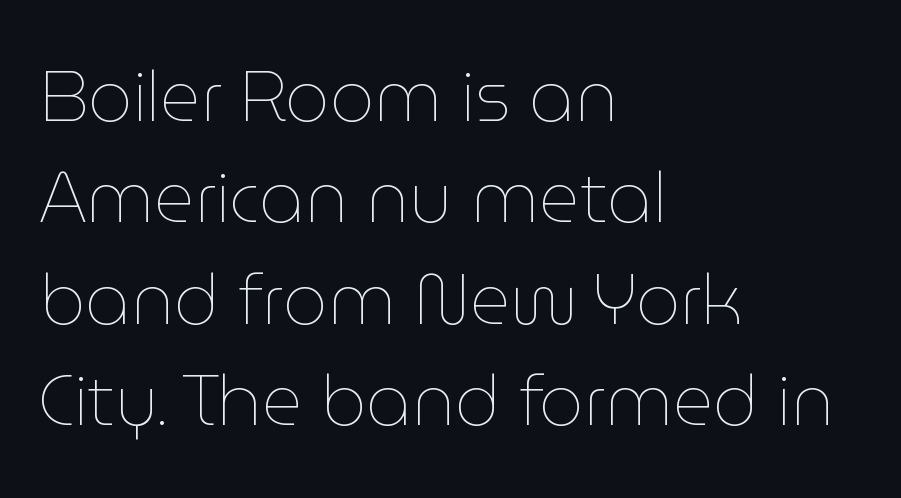
{"italic": "no", "bold": "no", "weight": "thin", "width": "normal", "stroke_contrast": "low", "x_height": "medium", "monospaced": "no", "underline": "no", "align": "left", "line_spacing": "normal", "line_spacing_ratio": 1.45, "letter_spacing": "normal", "letter_spacing_em": 0.0, "glyph_px": 70}
